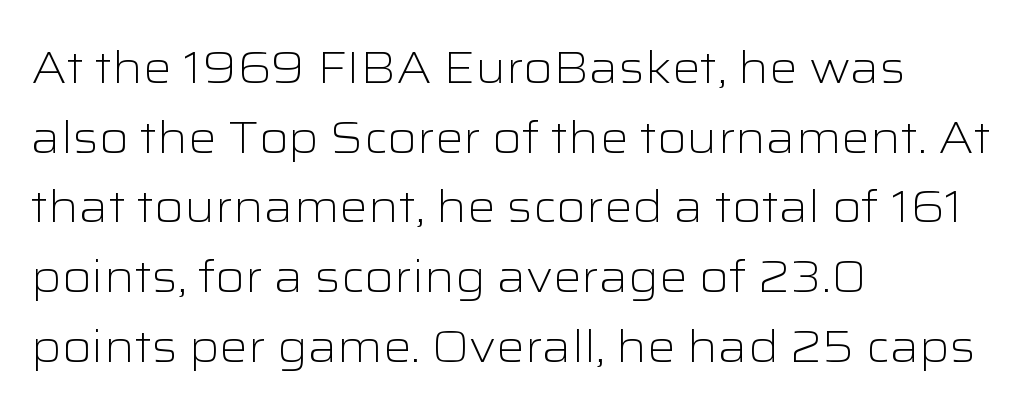
Q: Is the text bold? A: No.
Q: Is the text italic (slanted)? A: No, it is upright.
Q: Is the typeface a serif or a sans-serif typeface? A: Sans-serif.
Q: Is the text underlined? A: No.
Q: How is the paragraph aligned? A: Left-aligned.
Q: Is the spacing between letters normal or unusually wide? A: Normal.
Q: Is the spacing between lines tight, normal or loose? A: Normal.
Q: Width (condensed, normal, or wide)? A: Wide.
Q: Stroke contrast? A: Low.
Q: x-height? A: Medium.
Q: Monospaced? A: No.
